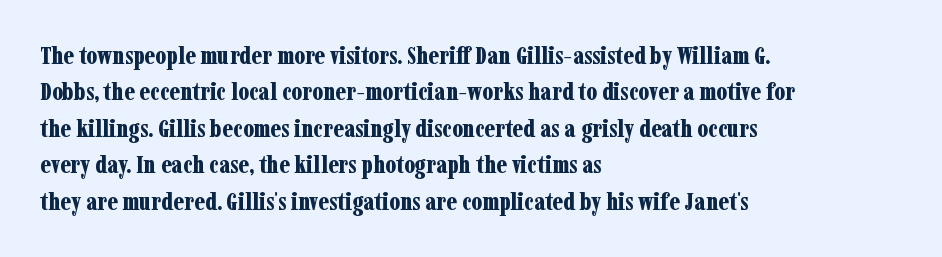
Q: Is the text bold? A: Yes.
Q: Is the text italic (slanted)? A: No, it is upright.
Q: Is the text underlined? A: No.
Q: How is the paragraph aligned? A: Left-aligned.
Q: Is the spacing between letters normal or unusually wide? A: Normal.
Q: Is the spacing between lines tight, normal or loose? A: Normal.
